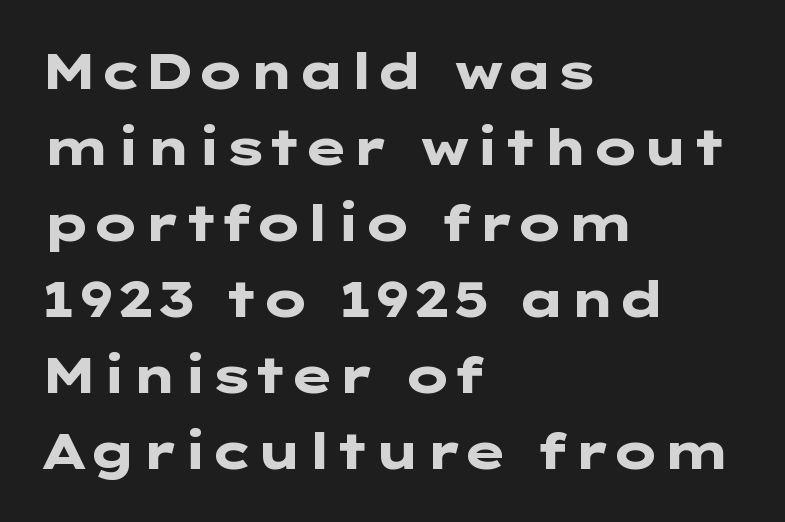
Nothing sits at the stroke ends, so this counts as sans-serif. In terms of letterspacing, this is plain default setting. Nobody drew a line under any word here. Every stem runs plumb, perpendicular to the baseline. Leftover space on each line is placed entirely after the last word.
